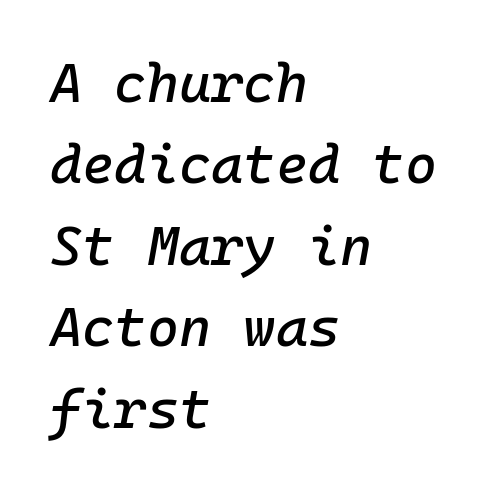
{"italic": "yes", "lean": "right", "slant_degrees": 10, "width": "normal", "stroke_contrast": "low", "x_height": "medium", "monospaced": "yes", "underline": "no", "align": "left", "line_spacing": "normal", "line_spacing_ratio": 1.48, "letter_spacing": "normal", "letter_spacing_em": 0.0, "glyph_px": 55}
